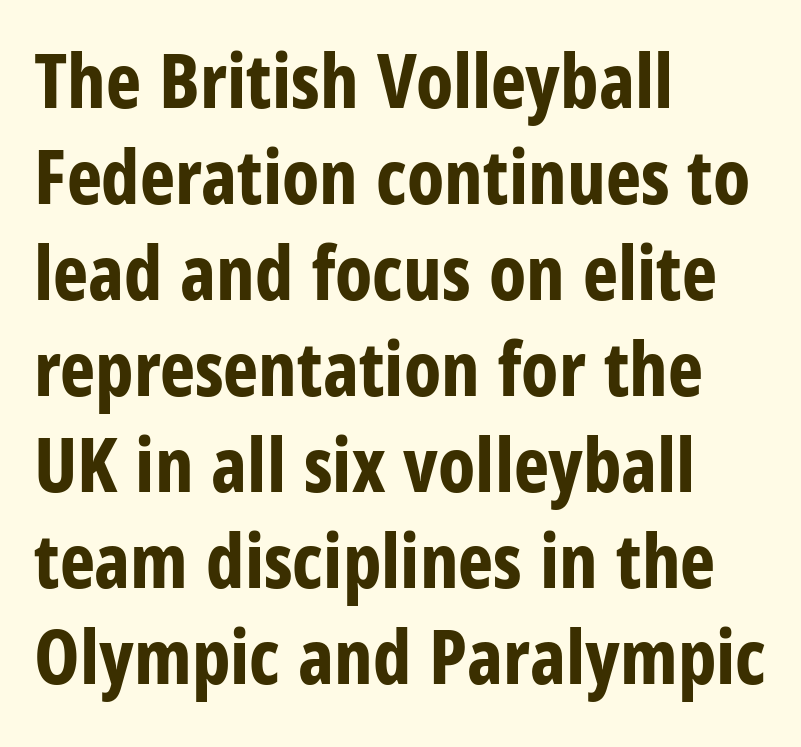
{"serif": "no", "italic": "no", "bold": "yes", "weight": "bold", "width": "condensed", "stroke_contrast": "low", "x_height": "large", "monospaced": "no", "underline": "no", "align": "left", "line_spacing": "normal", "line_spacing_ratio": 1.28, "letter_spacing": "normal", "letter_spacing_em": 0.0, "glyph_px": 75}
